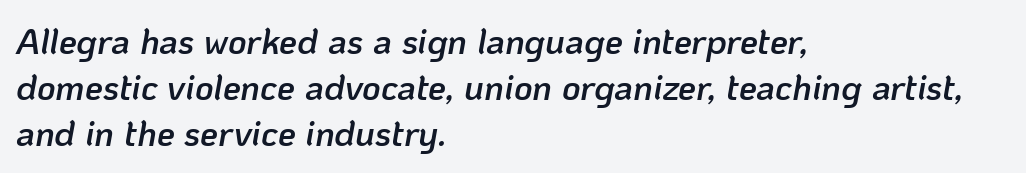
The image shows 36 px semibold type, italic (leaning right); set left-aligned, normal line spacing (1.28x), normal letter spacing, not underlined; low stroke contrast and a medium x-height.
